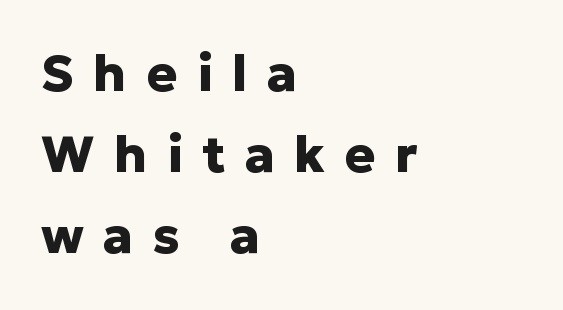
Short note: letters widely spaced. No word sits above an underline. Proportional: the letters do not fall into vertical columns. You can tell from the bare stems that sans-serif type was used. This is the regular roman posture of the typeface. Compared with a centered layout, this one pins lines to the left instead.
